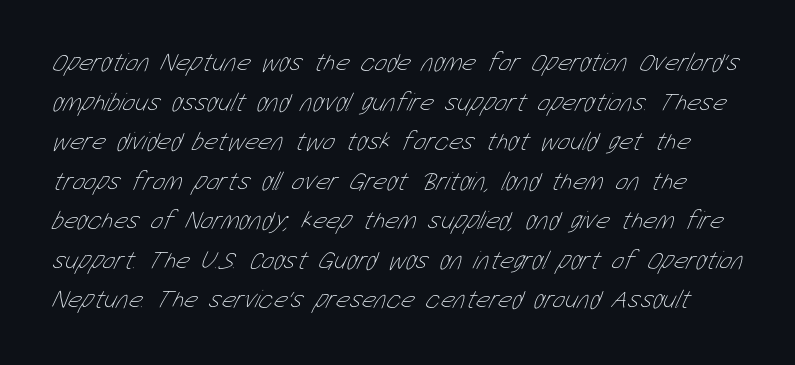
Q: Is the text bold? A: No.
Q: Is the text underlined? A: No.
Q: Is the spacing between letters normal or unusually wide? A: Normal.
Q: Is the spacing between lines tight, normal or loose? A: Normal.
